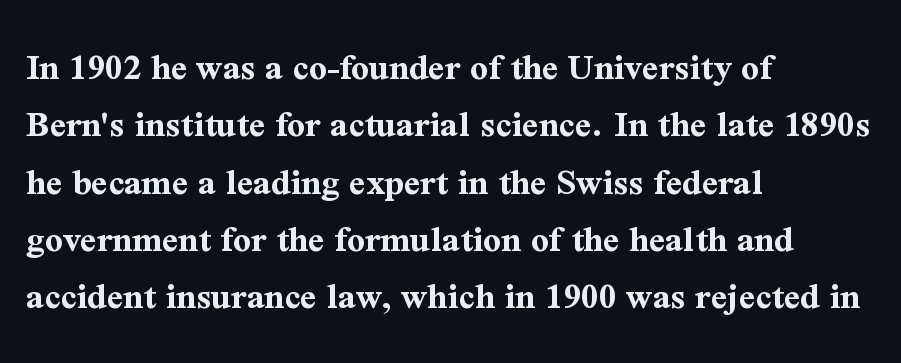
Q: Is the text bold? A: Yes.
Q: Is the text italic (slanted)? A: No, it is upright.
Q: Is the typeface a serif or a sans-serif typeface? A: Serif.
Q: Is the text underlined? A: No.
Q: How is the paragraph aligned? A: Left-aligned.
Q: Is the spacing between letters normal or unusually wide? A: Normal.
Q: Is the spacing between lines tight, normal or loose? A: Normal.
Q: Width (condensed, normal, or wide)? A: Normal.
Q: Stroke contrast? A: Medium.
Q: x-height? A: Medium.
Q: Monospaced? A: No.
